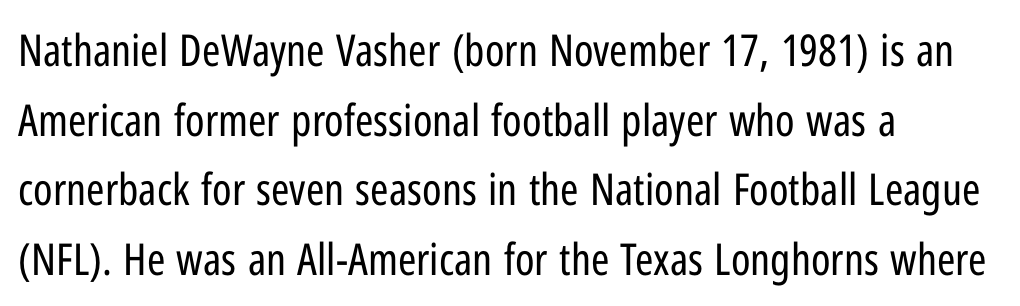
{"serif": "no", "italic": "no", "bold": "no", "weight": "regular", "width": "condensed", "stroke_contrast": "low", "x_height": "medium", "monospaced": "no", "underline": "no", "align": "left", "line_spacing": "normal", "line_spacing_ratio": 1.58, "letter_spacing": "normal", "letter_spacing_em": 0.0, "glyph_px": 44}
